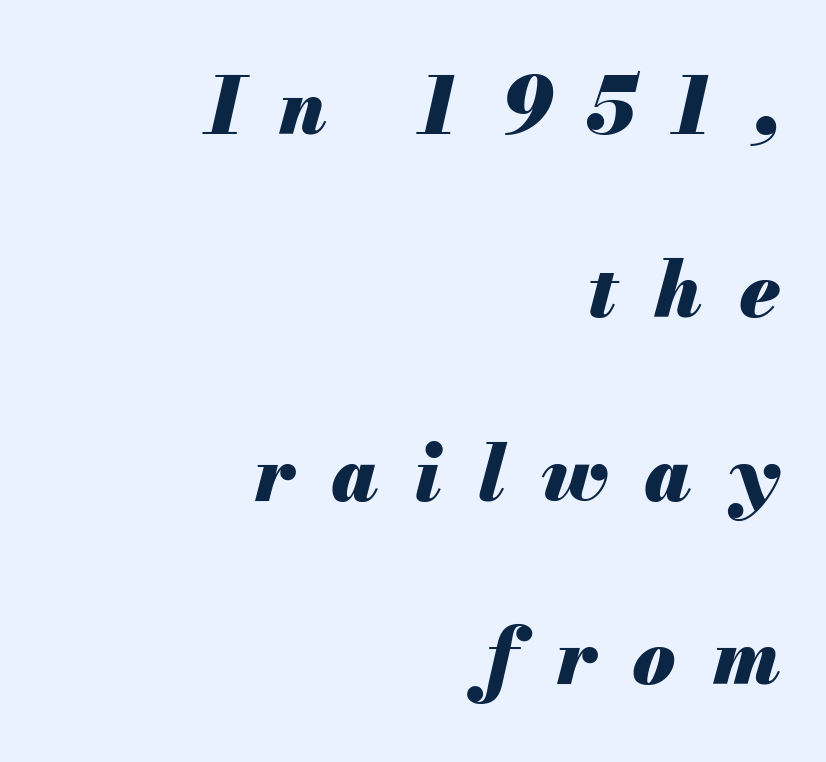
The image shows 78 px heavy type, italic (leaning right); set right-aligned, loose line spacing (2.35x), unusually wide letter spacing (+0.47 em), not underlined; medium stroke contrast and a small x-height.
